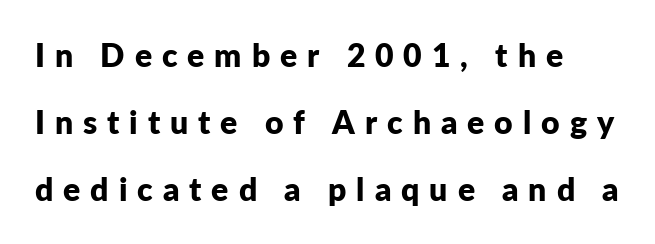
Q: Is the text bold? A: Yes.
Q: Is the text italic (slanted)? A: No, it is upright.
Q: Is the typeface a serif or a sans-serif typeface? A: Sans-serif.
Q: Is the text underlined? A: No.
Q: Is the spacing between letters normal or unusually wide? A: Unusually wide.
Q: Is the spacing between lines tight, normal or loose? A: Loose.
Q: Width (condensed, normal, or wide)? A: Normal.
Q: Stroke contrast? A: Low.
Q: x-height? A: Medium.
Q: Monospaced? A: No.
